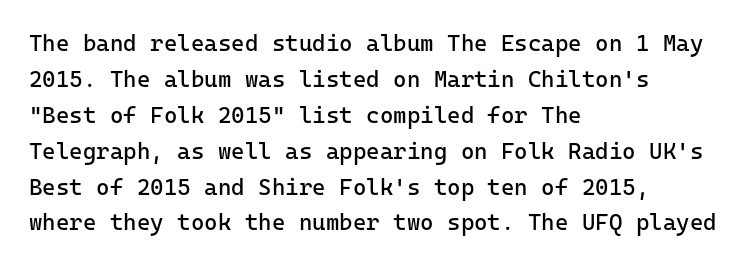
Q: Is the text bold? A: No.
Q: Is the text italic (slanted)? A: No, it is upright.
Q: Is the text underlined? A: No.
Q: How is the paragraph aligned? A: Left-aligned.
Q: Is the spacing between letters normal or unusually wide? A: Normal.
Q: Is the spacing between lines tight, normal or loose? A: Normal.
